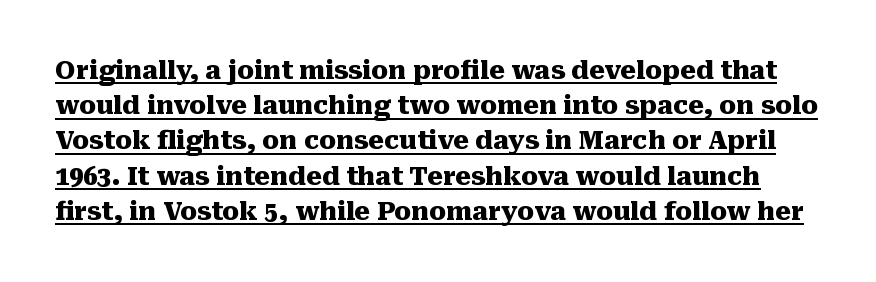
Ascenders rise straight up at ninety degrees. The rendered words wear a rule along their underside. Stroke thickness is high; the sample reads as a true bold. Standard letterfit; no display-style spreading of the glyphs. If you measured baseline to baseline, you'd find a middling distance.
